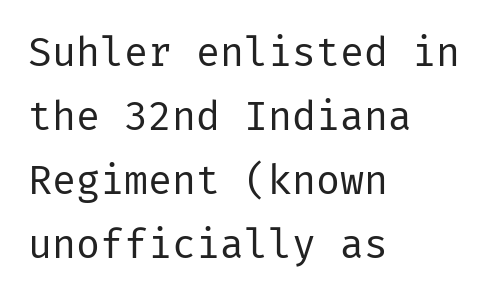
Q: Is the text bold? A: No.
Q: Is the text italic (slanted)? A: No, it is upright.
Q: Is the typeface a serif or a sans-serif typeface? A: Sans-serif.
Q: Is the text underlined? A: No.
Q: How is the paragraph aligned? A: Left-aligned.
Q: Is the spacing between letters normal or unusually wide? A: Normal.
Q: Is the spacing between lines tight, normal or loose? A: Normal.
Q: Width (condensed, normal, or wide)? A: Normal.
Q: Stroke contrast? A: Low.
Q: x-height? A: Medium.
